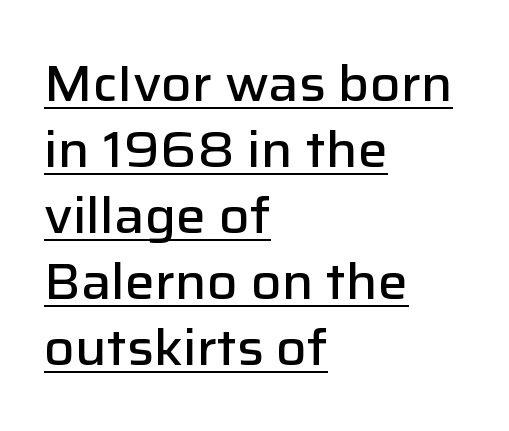
Q: Is the text bold? A: Semi-bold.
Q: Is the text italic (slanted)? A: No, it is upright.
Q: Is the typeface a serif or a sans-serif typeface? A: Sans-serif.
Q: Is the text underlined? A: Yes.
Q: How is the paragraph aligned? A: Left-aligned.
Q: Is the spacing between letters normal or unusually wide? A: Normal.
Q: Is the spacing between lines tight, normal or loose? A: Normal.
Q: Width (condensed, normal, or wide)? A: Normal.
Q: Stroke contrast? A: Low.
Q: x-height? A: Medium.
Q: Monospaced? A: No.
